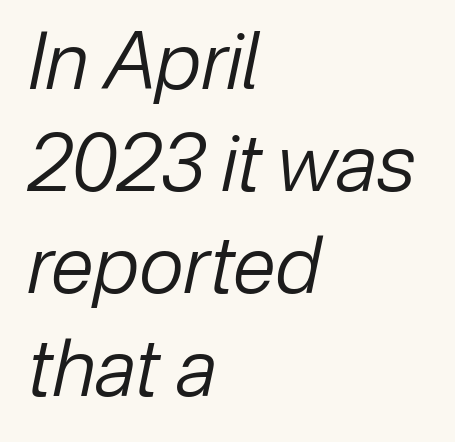
Each stroke keeps to a modest, everyday thickness or less. The letters are slanted; this is an italic face. A typesetter would call this proportional, since set widths differ per character. The rendering anchors every line to the left-hand side. These lines sit exactly where default settings would place them.
